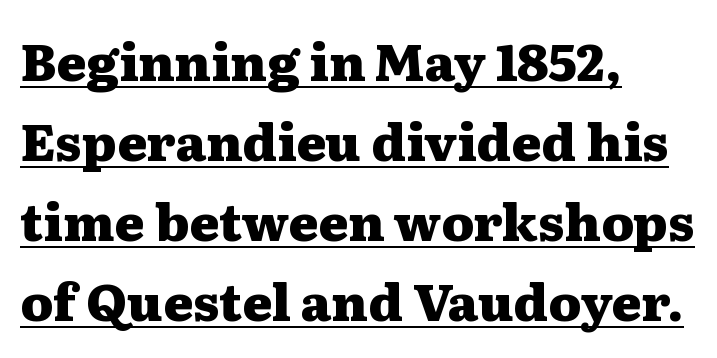
{"serif": "yes", "italic": "no", "bold": "yes", "weight": "heavy", "width": "wide", "stroke_contrast": "medium", "x_height": "medium", "monospaced": "no", "underline": "yes", "align": "left", "line_spacing": "normal", "line_spacing_ratio": 1.57, "letter_spacing": "normal", "letter_spacing_em": 0.0, "glyph_px": 51}
